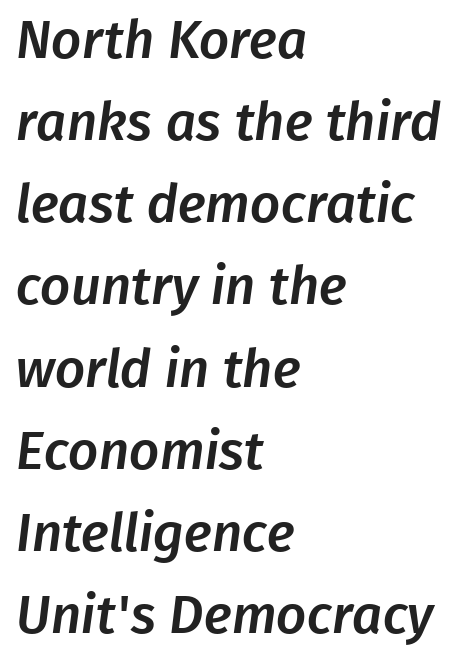
Q: Is the typeface a serif or a sans-serif typeface? A: Sans-serif.
Q: Is the text underlined? A: No.
Q: How is the paragraph aligned? A: Left-aligned.
Q: Is the spacing between letters normal or unusually wide? A: Normal.
Q: Is the spacing between lines tight, normal or loose? A: Normal.
Q: Width (condensed, normal, or wide)? A: Normal.
Q: Stroke contrast? A: Low.
Q: x-height? A: Medium.
Q: Monospaced? A: No.
